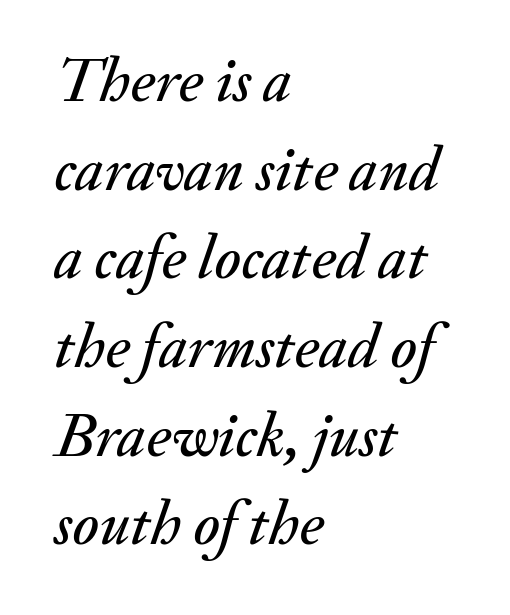
Q: Is the text italic (slanted)? A: Yes, it leans right by about 20 degrees.
Q: Is the text underlined? A: No.
Q: How is the paragraph aligned? A: Left-aligned.
Q: Is the spacing between letters normal or unusually wide? A: Normal.
Q: Is the spacing between lines tight, normal or loose? A: Normal.
Q: Width (condensed, normal, or wide)? A: Normal.
Q: Stroke contrast? A: Medium.
Q: x-height? A: Small.
Q: Monospaced? A: No.
